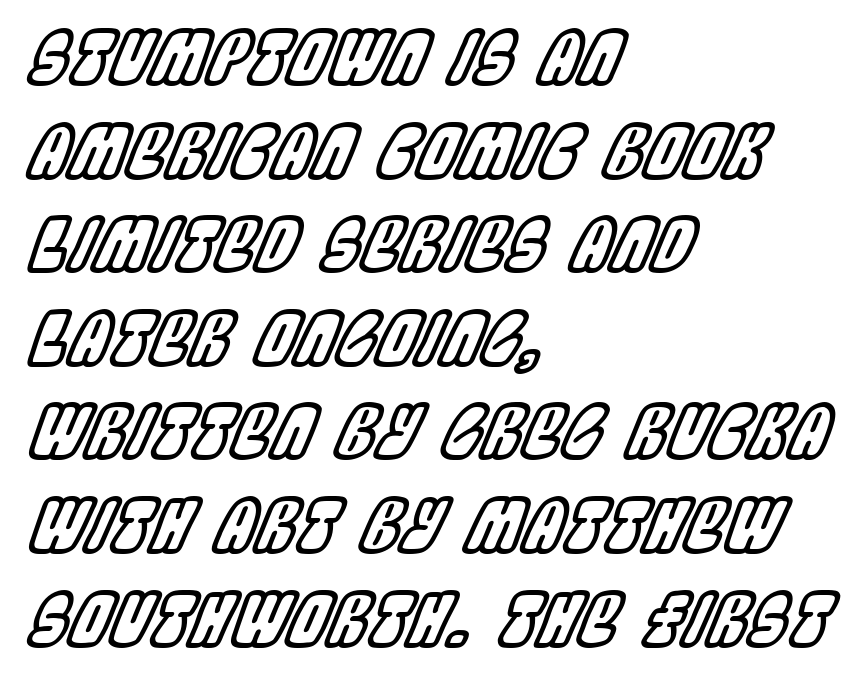
Q: Is the text italic (slanted)? A: Yes, it leans right by about 22 degrees.
Q: Is the text underlined? A: No.
Q: How is the paragraph aligned? A: Left-aligned.
Q: Is the spacing between letters normal or unusually wide? A: Normal.
Q: Is the spacing between lines tight, normal or loose? A: Normal.
Q: Width (condensed, normal, or wide)? A: Condensed.
Q: x-height? A: Large.
Q: Monospaced? A: No.
